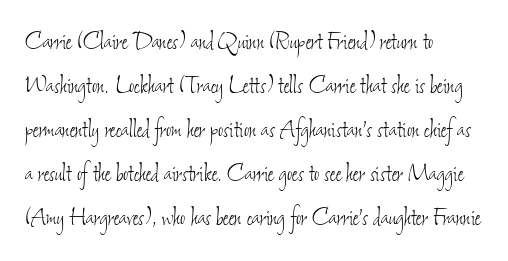
The image shows 28 px thin, condensed type; set left-aligned, normal line spacing (1.57x), normal letter spacing, not underlined; low stroke contrast and a small x-height.
